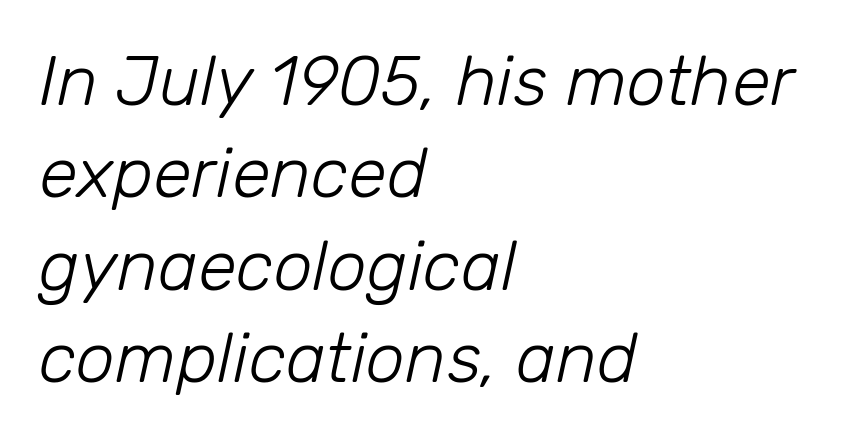
Q: Is the text bold? A: No.
Q: Is the text italic (slanted)? A: Yes, it leans right by about 12 degrees.
Q: Is the text underlined? A: No.
Q: How is the paragraph aligned? A: Left-aligned.
Q: Is the spacing between letters normal or unusually wide? A: Normal.
Q: Is the spacing between lines tight, normal or loose? A: Normal.
Q: Width (condensed, normal, or wide)? A: Normal.
Q: Stroke contrast? A: Low.
Q: x-height? A: Medium.
Q: Monospaced? A: No.
